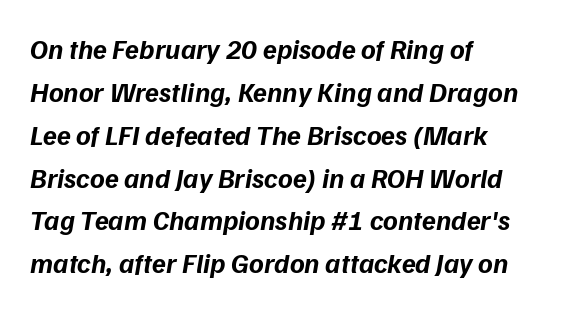
The image shows 28 px bold sans-serif type; set left-aligned, normal line spacing (1.53x), normal letter spacing, not underlined; low stroke contrast and a medium x-height.
